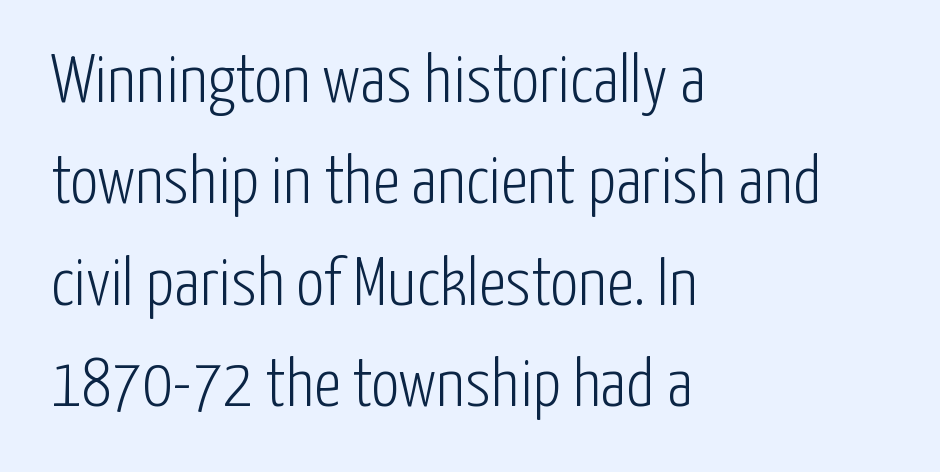
Q: Is the text bold? A: No.
Q: Is the text italic (slanted)? A: No, it is upright.
Q: Is the typeface a serif or a sans-serif typeface? A: Sans-serif.
Q: Is the text underlined? A: No.
Q: How is the paragraph aligned? A: Left-aligned.
Q: Is the spacing between letters normal or unusually wide? A: Normal.
Q: Is the spacing between lines tight, normal or loose? A: Normal.
Q: Width (condensed, normal, or wide)? A: Condensed.
Q: Stroke contrast? A: Low.
Q: x-height? A: Medium.
Q: Monospaced? A: No.
